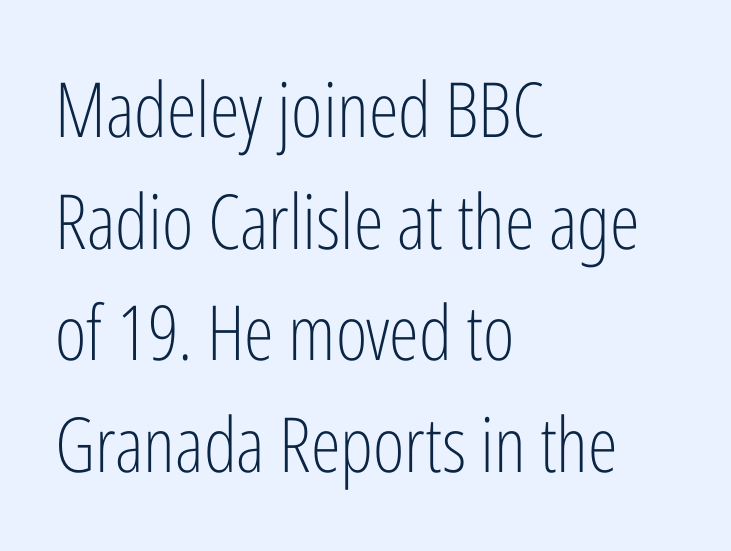
Here the designer chose a conventional face with non-uniform glyph widths. Decoration check: the copy has no underline. Is the letter spacing exaggerated? No — it looks like the ordinary default. This sample keeps an unexceptional amount of space between lines. In terms of letterform style, serifs are entirely absent. The face looks like a standard text weight, possibly lighter.
